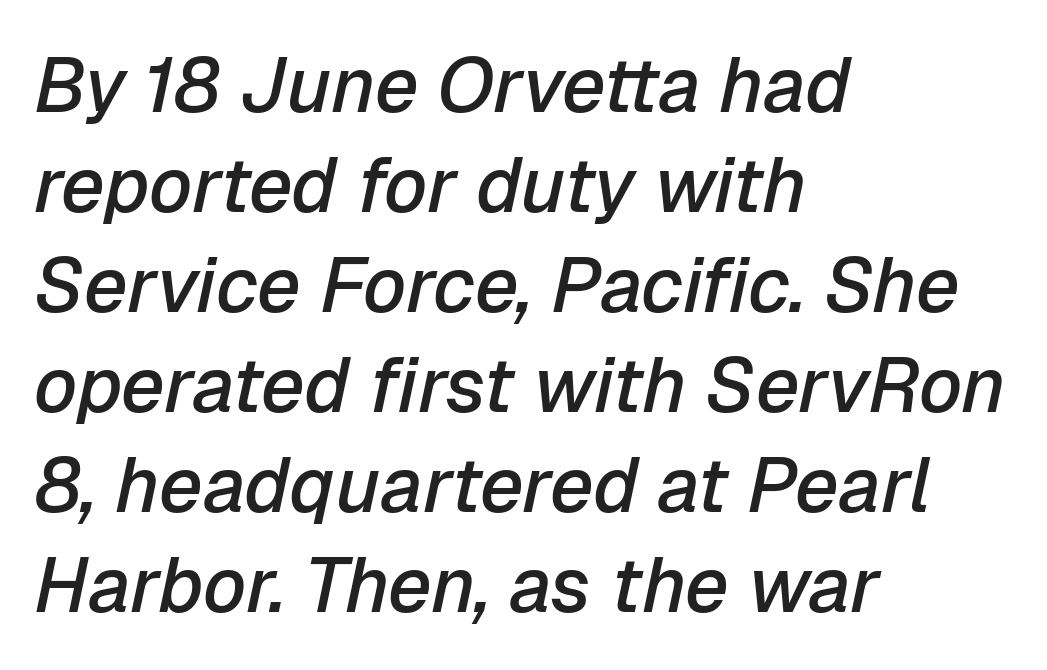
{"italic": "yes", "lean": "right", "slant_degrees": 12, "bold": "semi", "weight": "semibold", "width": "normal", "stroke_contrast": "low", "x_height": "medium", "monospaced": "no", "underline": "no", "align": "left", "line_spacing": "normal", "line_spacing_ratio": 1.3, "letter_spacing": "normal", "letter_spacing_em": 0.0, "glyph_px": 77}
